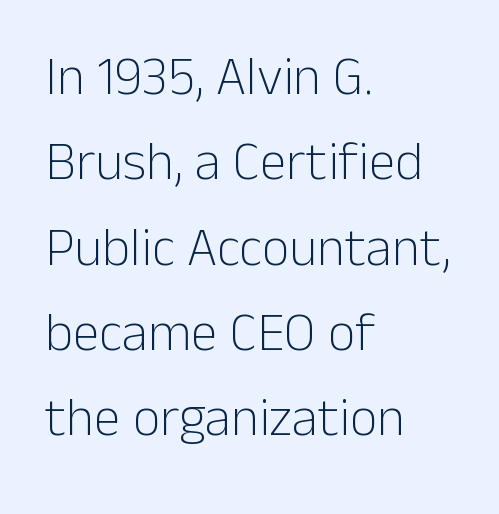
Q: Is the text bold? A: No.
Q: Is the text italic (slanted)? A: No, it is upright.
Q: Is the typeface a serif or a sans-serif typeface? A: Sans-serif.
Q: Is the text underlined? A: No.
Q: How is the paragraph aligned? A: Left-aligned.
Q: Is the spacing between letters normal or unusually wide? A: Normal.
Q: Is the spacing between lines tight, normal or loose? A: Normal.
Q: Width (condensed, normal, or wide)? A: Normal.
Q: Stroke contrast? A: Low.
Q: x-height? A: Medium.
Q: Monospaced? A: No.
